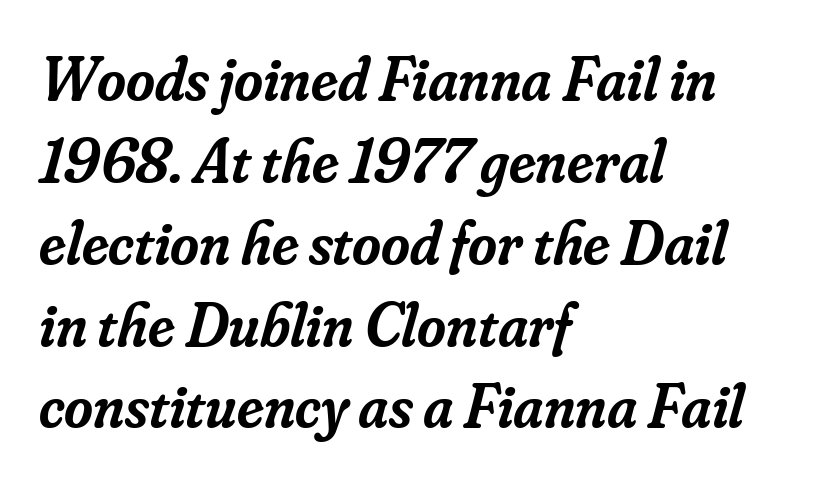
The image shows 62 px semibold serif type, italic (leaning right); set left-aligned, normal line spacing (1.32x), normal letter spacing, not underlined; low stroke contrast and a small x-height.
